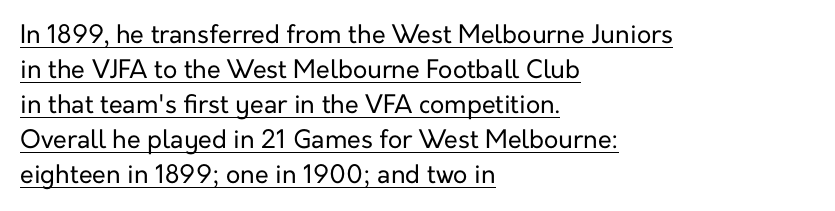
Q: Is the text bold? A: No.
Q: Is the text italic (slanted)? A: No, it is upright.
Q: Is the text underlined? A: Yes.
Q: How is the paragraph aligned? A: Left-aligned.
Q: Is the spacing between letters normal or unusually wide? A: Normal.
Q: Is the spacing between lines tight, normal or loose? A: Normal.
